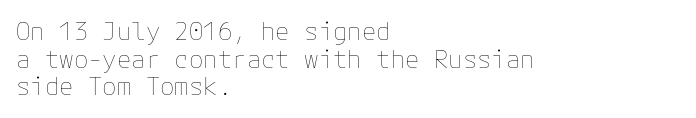
{"italic": "no", "bold": "no", "underline": "no", "align": "left", "line_spacing": "tight", "line_spacing_ratio": 1.15, "letter_spacing": "normal", "letter_spacing_em": 0.0, "glyph_px": 24}
